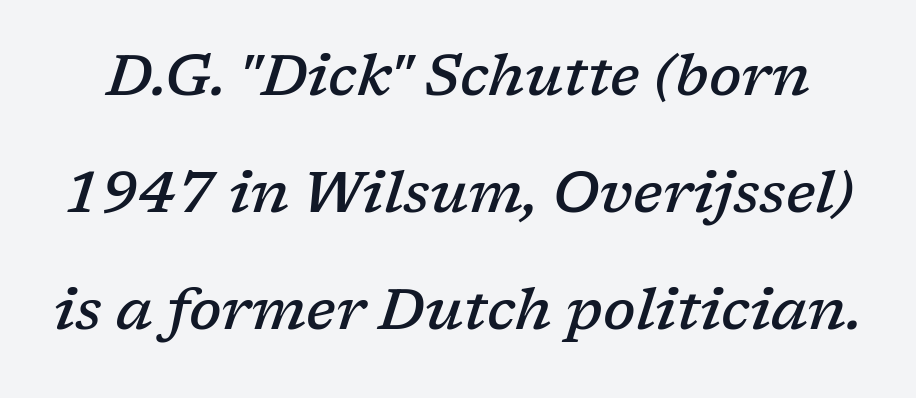
{"serif": "yes", "italic": "yes", "lean": "right", "slant_degrees": 17, "bold": "semi", "weight": "semibold", "width": "normal", "stroke_contrast": "low", "x_height": "medium", "monospaced": "no", "underline": "no", "line_spacing": "loose", "line_spacing_ratio": 2.02, "letter_spacing": "normal", "letter_spacing_em": 0.0, "glyph_px": 58}
